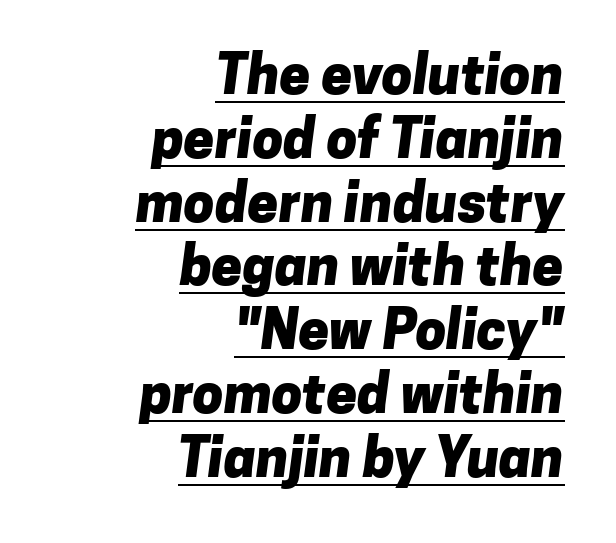
Q: Is the text bold? A: Yes.
Q: Is the typeface a serif or a sans-serif typeface? A: Sans-serif.
Q: Is the text underlined? A: Yes.
Q: How is the paragraph aligned? A: Right-aligned.
Q: Is the spacing between letters normal or unusually wide? A: Normal.
Q: Width (condensed, normal, or wide)? A: Normal.
Q: Stroke contrast? A: Low.
Q: x-height? A: Medium.
Q: Monospaced? A: No.
